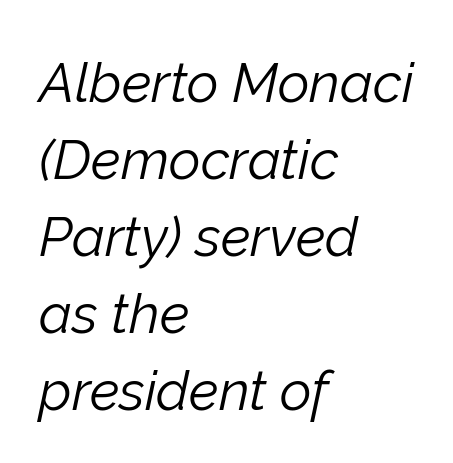
Q: Is the text bold? A: No.
Q: Is the text italic (slanted)? A: Yes, it leans right by about 12 degrees.
Q: Is the text underlined? A: No.
Q: How is the paragraph aligned? A: Left-aligned.
Q: Is the spacing between letters normal or unusually wide? A: Normal.
Q: Is the spacing between lines tight, normal or loose? A: Normal.
Q: Width (condensed, normal, or wide)? A: Normal.
Q: Stroke contrast? A: Low.
Q: x-height? A: Medium.
Q: Monospaced? A: No.
